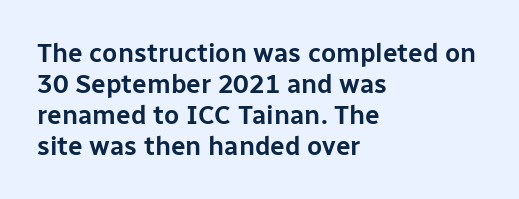
{"italic": "no", "underline": "no", "align": "left", "line_spacing_ratio": 1.19, "letter_spacing": "normal", "letter_spacing_em": 0.0, "glyph_px": 26}
